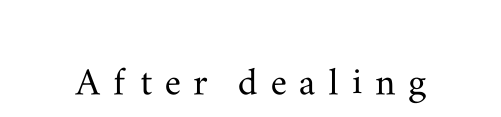
The space directly below the letters is spotless. Upright lettering throughout. Here the designer chose a conventional face with non-uniform glyph widths. Compared with typical body copy, the letter spacing here is much looser.
